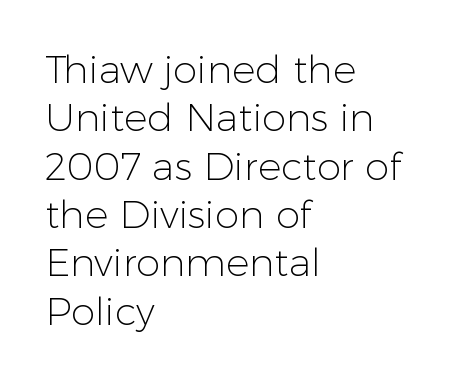
{"serif": "no", "italic": "no", "bold": "no", "weight": "light", "width": "normal", "stroke_contrast": "low", "x_height": "medium", "monospaced": "no", "underline": "no", "align": "left", "line_spacing_ratio": 1.24, "letter_spacing": "normal", "letter_spacing_em": 0.0, "glyph_px": 39}
